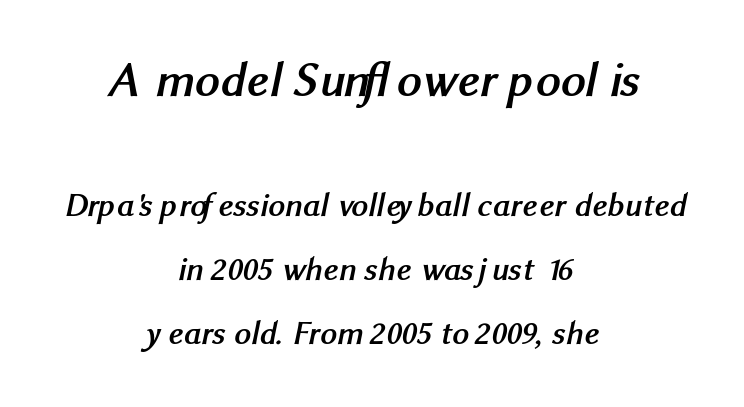
Q: Is the text bold? A: Yes.
Q: Is the typeface a serif or a sans-serif typeface? A: Sans-serif.
Q: Is the text underlined? A: No.
Q: How is the paragraph aligned? A: Centered.
Q: Is the spacing between letters normal or unusually wide? A: Normal.
Q: Is the spacing between lines tight, normal or loose? A: Loose.
Q: Which block of text is set in a larger size, the first (top) or the second (bottom)? A: The first (top) one.
Q: Width (condensed, normal, or wide)? A: Normal.
Q: Stroke contrast? A: Medium.
Q: x-height? A: Medium.
Q: Monospaced? A: No.
